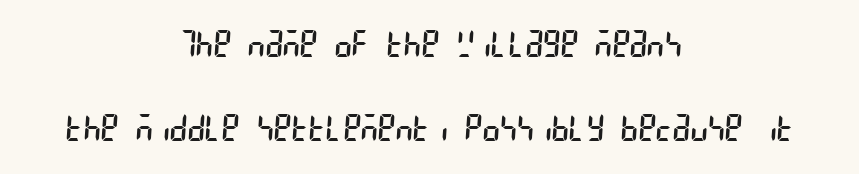
The image shows 37 px regular-weight, condensed sans-serif type; set centered, loose line spacing (2.28x), normal letter spacing, not underlined; low stroke contrast and a large x-height.
